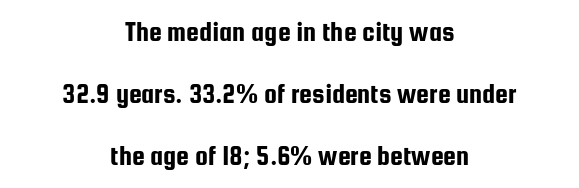
{"serif": "no", "italic": "no", "width": "condensed", "stroke_contrast": "low", "x_height": "medium", "monospaced": "no", "underline": "no", "align": "center", "line_spacing": "loose", "line_spacing_ratio": 2.14, "letter_spacing": "normal", "letter_spacing_em": 0.0, "glyph_px": 29}
